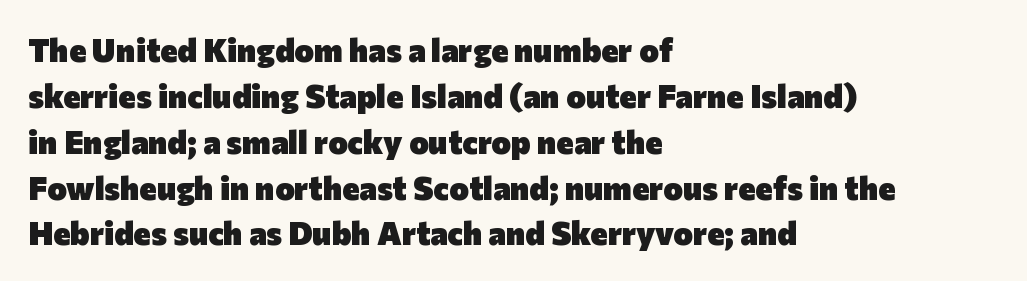
{"serif": "no", "italic": "no", "bold": "yes", "weight": "heavy", "width": "normal", "stroke_contrast": "low", "x_height": "medium", "monospaced": "no", "underline": "no", "align": "left", "line_spacing": "normal", "line_spacing_ratio": 1.39, "letter_spacing": "normal", "letter_spacing_em": 0.0, "glyph_px": 33}
